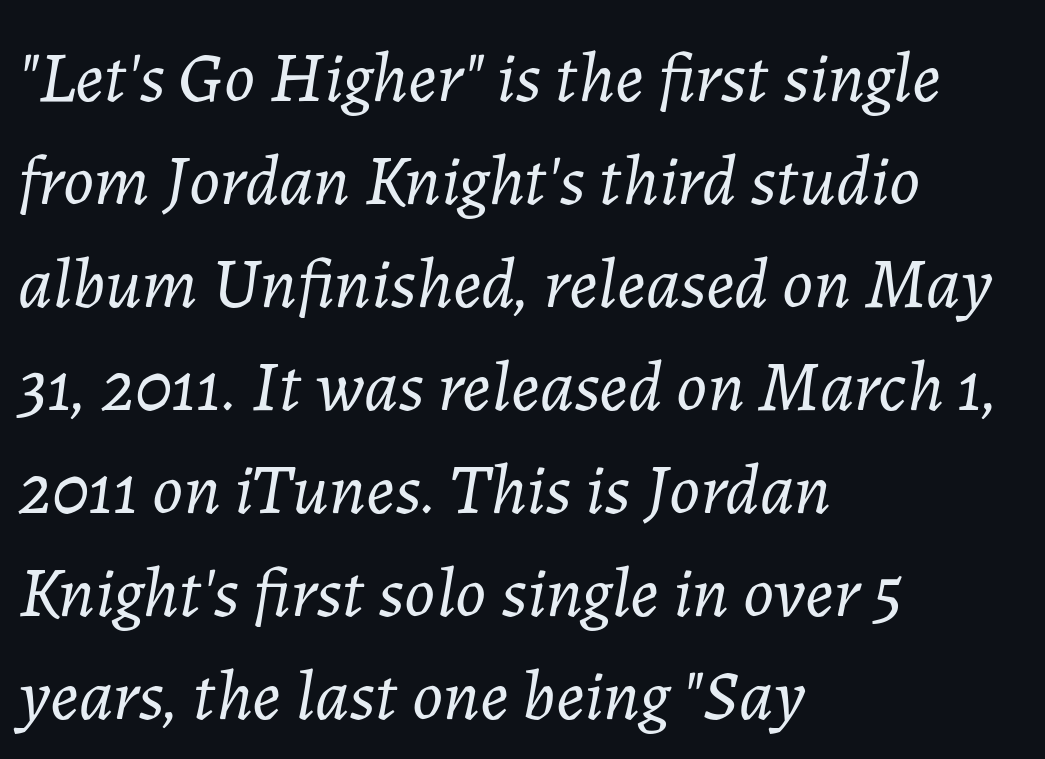
{"italic": "yes", "lean": "right", "slant_degrees": 7, "bold": "no", "weight": "light", "width": "normal", "stroke_contrast": "low", "x_height": "medium", "monospaced": "no", "underline": "no", "align": "left", "line_spacing": "normal", "line_spacing_ratio": 1.43, "letter_spacing": "normal", "letter_spacing_em": 0.0, "glyph_px": 72}
